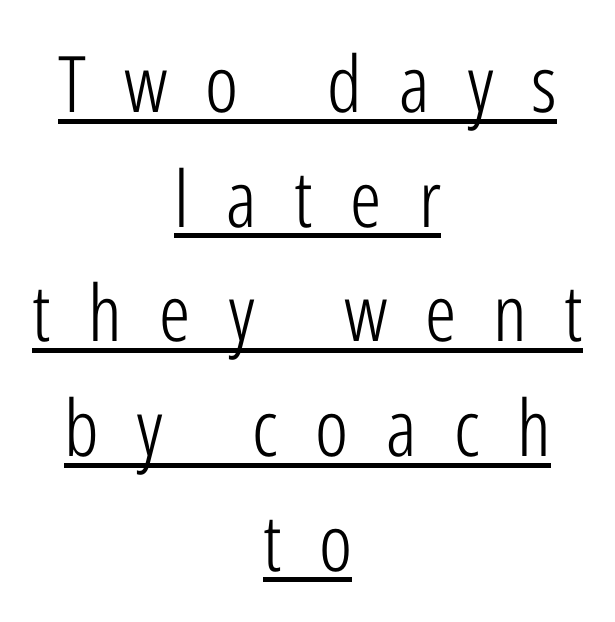
Both edges are ragged and mirror each other, which tells us the setting is centered. Horizontal bands of white between lines are of average thickness. This rendering widens character spacing well past its baseline value. Nope, not italic — everything's standing straight.
